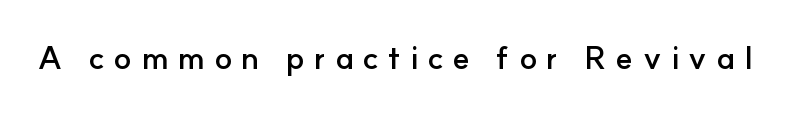
The image shows 32 px semibold sans-serif type, upright; set unusually wide letter spacing (+0.29 em), not underlined; low stroke contrast and a small x-height.
